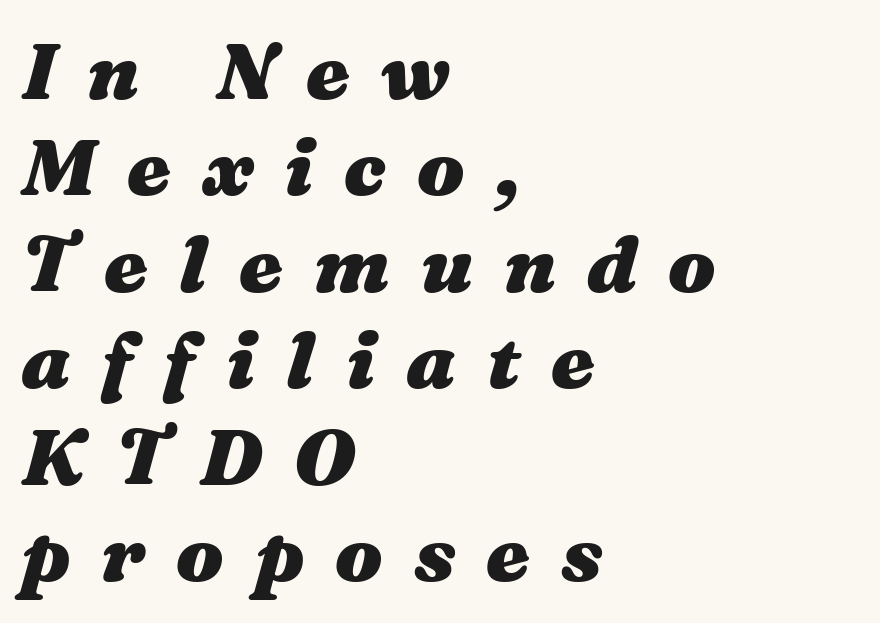
{"italic": "yes", "lean": "right", "slant_degrees": 16, "bold": "yes", "weight": "heavy", "width": "wide", "stroke_contrast": "medium", "x_height": "medium", "monospaced": "no", "underline": "no", "align": "left", "line_spacing_ratio": 1.22, "letter_spacing": "wide", "letter_spacing_em": 0.39, "glyph_px": 79}
